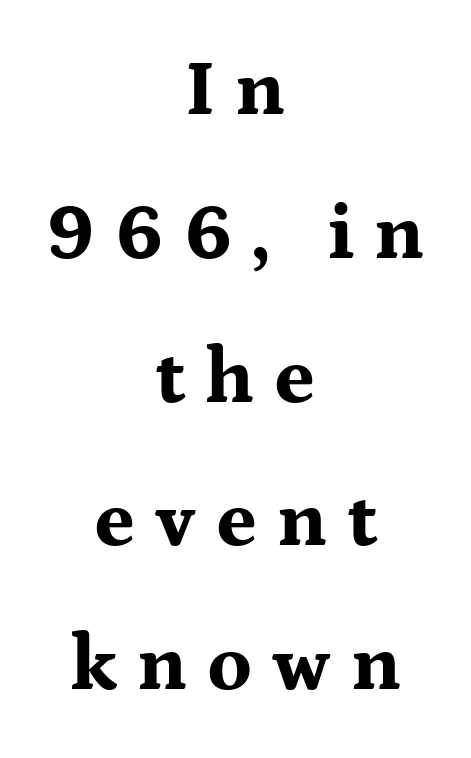
Q: Is the text bold? A: Yes.
Q: Is the text italic (slanted)? A: No, it is upright.
Q: Is the typeface a serif or a sans-serif typeface? A: Serif.
Q: Is the text underlined? A: No.
Q: How is the paragraph aligned? A: Centered.
Q: Is the spacing between letters normal or unusually wide? A: Unusually wide.
Q: Width (condensed, normal, or wide)? A: Wide.
Q: Stroke contrast? A: Medium.
Q: x-height? A: Medium.
Q: Monospaced? A: No.
